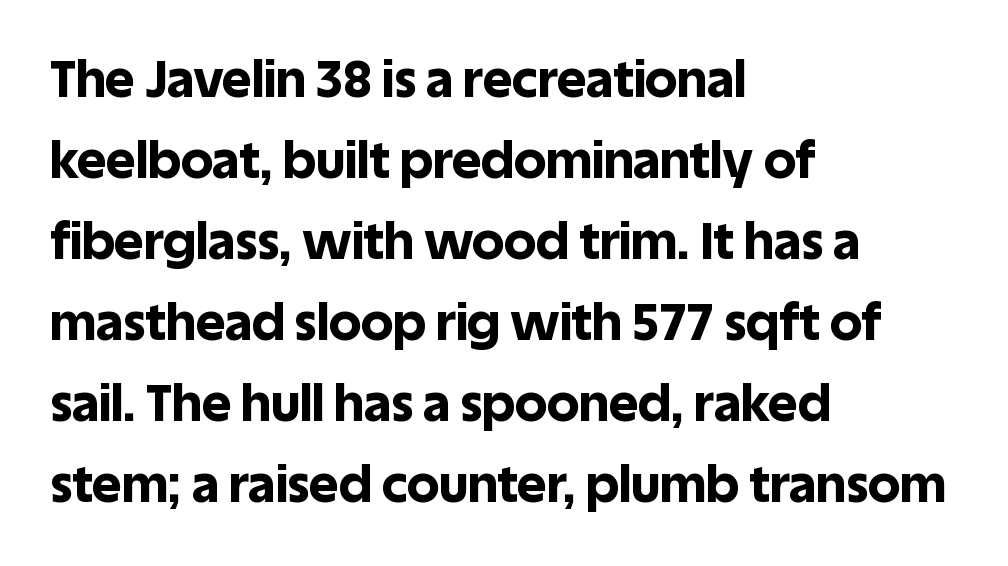
The image shows 51 px bold sans-serif type, upright; set left-aligned, normal line spacing (1.59x), normal letter spacing, not underlined; a large x-height.
